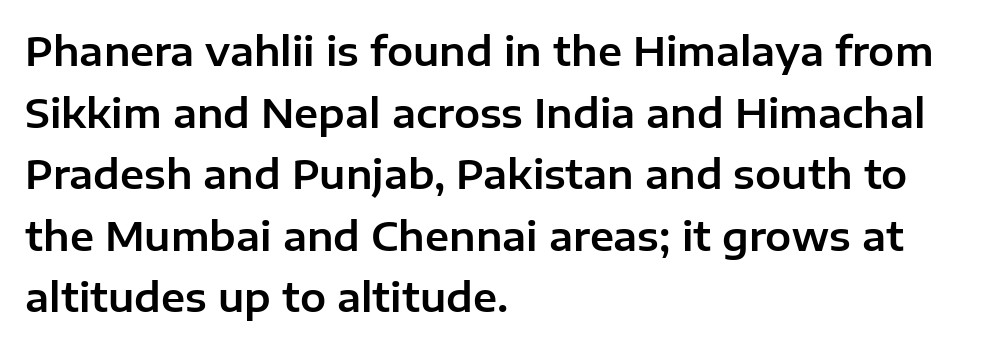
It's the straight-up-and-down kind of type. No feet cap the strokes, marking this as sans-serif type. Inter-character spacing is left at the font's built-in metrics. Summary of vertical rhythm: regular, with standard interline spacing. Varying glyph widths throughout — classic text-font behaviour.
